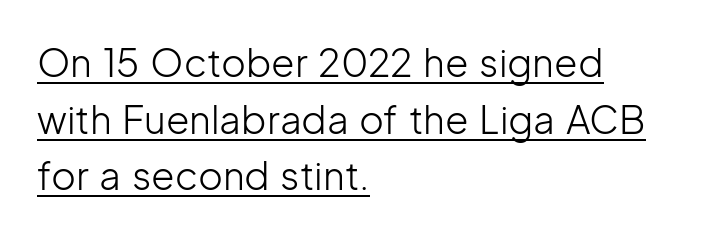
{"serif": "no", "italic": "no", "bold": "no", "weight": "light", "width": "normal", "stroke_contrast": "low", "x_height": "medium", "monospaced": "no", "underline": "yes", "align": "left", "line_spacing": "normal", "line_spacing_ratio": 1.49, "letter_spacing": "normal", "letter_spacing_em": 0.0, "glyph_px": 38}
